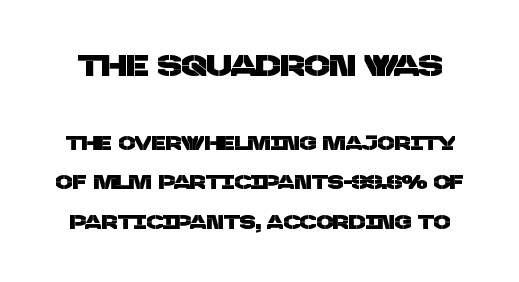
{"serif": "no", "width": "normal", "stroke_contrast": "low", "x_height": "large", "monospaced": "no", "underline": "no", "line_spacing": "loose", "line_spacing_ratio": 1.97, "letter_spacing": "normal", "letter_spacing_em": 0.0, "larger_block": "first", "size_ratio": 1.5, "glyph_px": 30}
